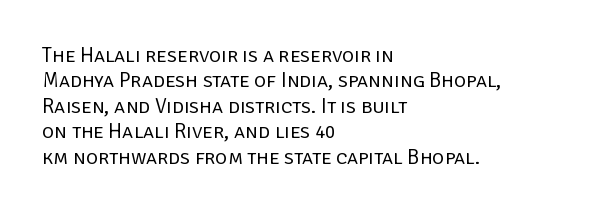
A bare baseline throughout the passage. Line beginnings align vertically; line endings do not. This sample uses plain, unmodified letter spacing. Posture: straight, roman, zero tilt. Is this a heavy cut? Hardly; it is regular or lighter.
